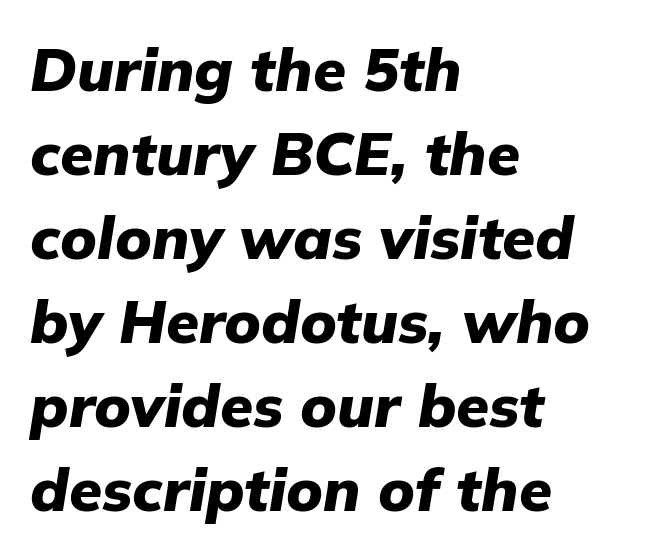
Lines of text with bare space underneath. Honestly, the letter spacing is just normal — you wouldn't notice it. If you drew a line through each stem, it would be angled. This is heavy type, rendered in bold.
